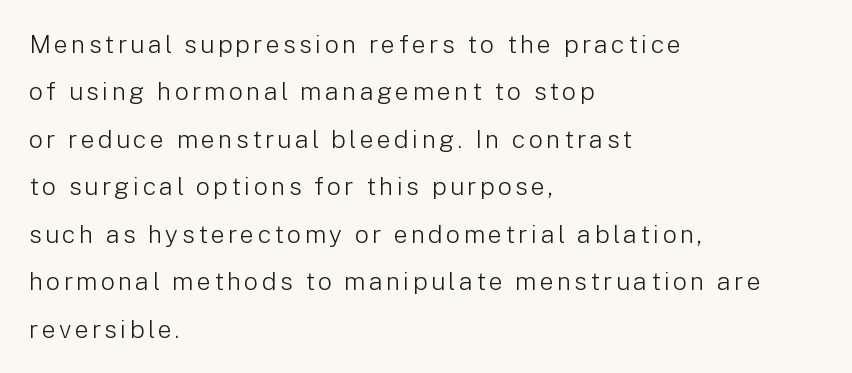
{"italic": "no", "bold": "no", "underline": "no", "align": "left", "line_spacing": "loose", "line_spacing_ratio": 1.9, "glyph_px": 25}
